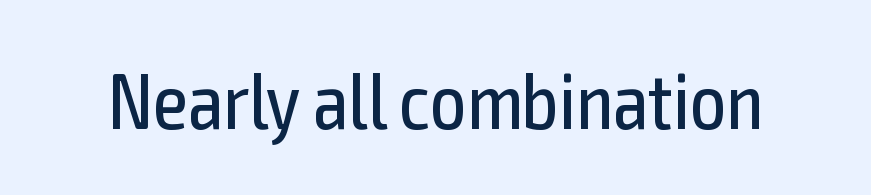
Q: Is the text bold? A: No.
Q: Is the text italic (slanted)? A: No, it is upright.
Q: Is the typeface a serif or a sans-serif typeface? A: Sans-serif.
Q: Is the text underlined? A: No.
Q: Is the spacing between letters normal or unusually wide? A: Normal.
Q: Width (condensed, normal, or wide)? A: Condensed.
Q: x-height? A: Medium.
Q: Monospaced? A: No.
